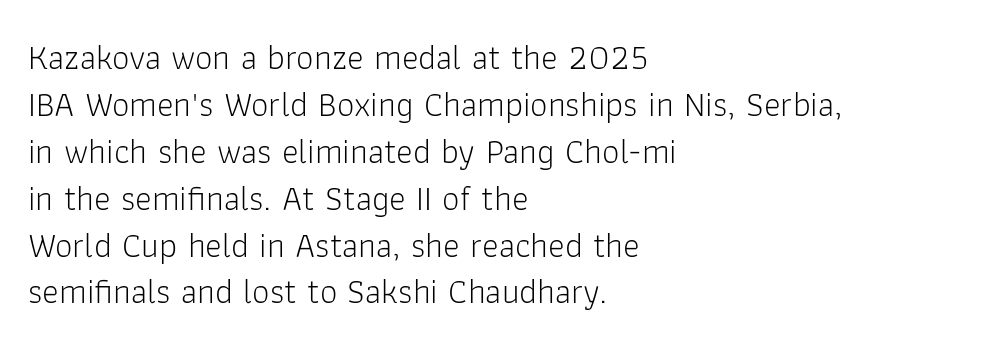
Q: Is the text bold? A: No.
Q: Is the text italic (slanted)? A: No, it is upright.
Q: Is the typeface a serif or a sans-serif typeface? A: Sans-serif.
Q: Is the text underlined? A: No.
Q: How is the paragraph aligned? A: Left-aligned.
Q: Is the spacing between letters normal or unusually wide? A: Normal.
Q: Is the spacing between lines tight, normal or loose? A: Normal.
Q: Width (condensed, normal, or wide)? A: Normal.
Q: Stroke contrast? A: Low.
Q: x-height? A: Medium.
Q: Monospaced? A: No.
